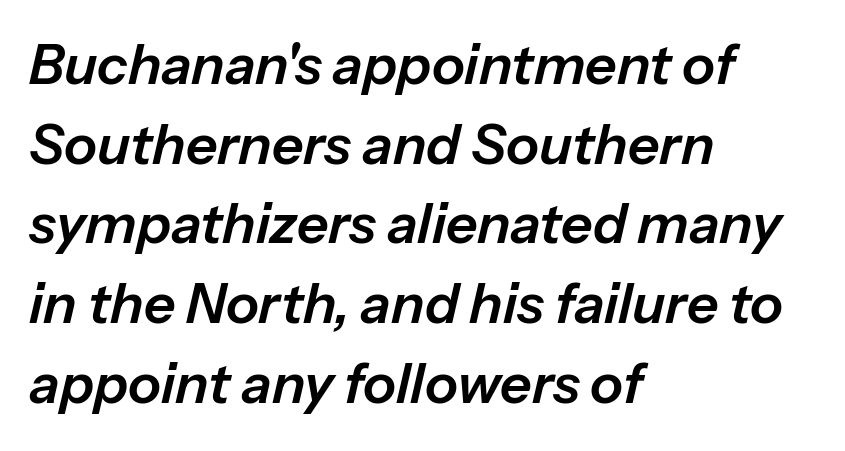
Q: Is the text italic (slanted)? A: Yes, it leans right by about 13 degrees.
Q: Is the text underlined? A: No.
Q: How is the paragraph aligned? A: Left-aligned.
Q: Is the spacing between letters normal or unusually wide? A: Normal.
Q: Is the spacing between lines tight, normal or loose? A: Normal.
Q: Width (condensed, normal, or wide)? A: Normal.
Q: Stroke contrast? A: Low.
Q: x-height? A: Medium.
Q: Monospaced? A: No.
